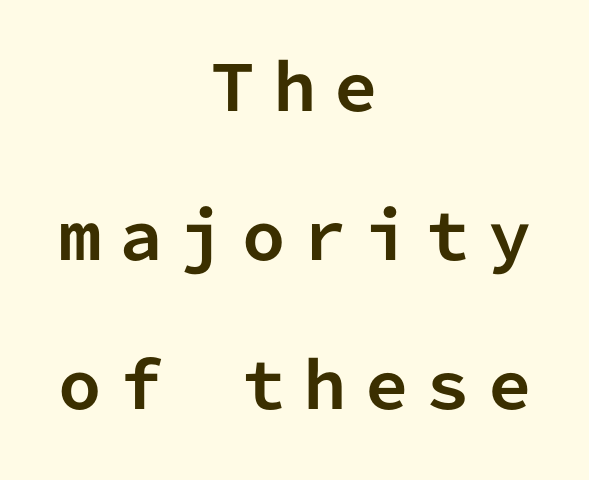
Summary of vertical rhythm: relaxed, with wide interline spacing. Does the copy run flush right? No — it is centered line by line. The text was rendered using a sans face with plain stroke endings. Caption: expanded tracking, letters set apart. Any mark beneath the type? The region is blank. A typesetter would mark this as roman, not italic.
